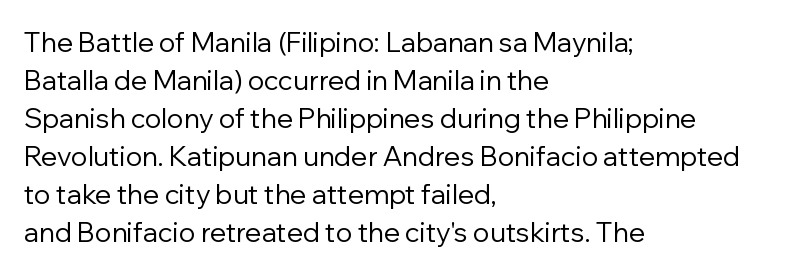
{"italic": "no", "bold": "no", "underline": "no", "align": "left", "line_spacing": "normal", "line_spacing_ratio": 1.41, "letter_spacing": "normal", "letter_spacing_em": 0.0, "glyph_px": 27}
